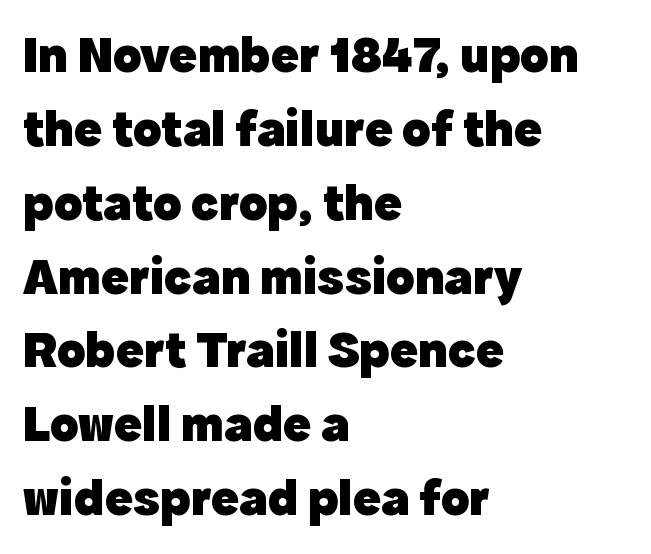
Nobody touched the tracking dial on this one. Strokes here are thick enough to call this a true bold. A student would call this left alignment; a typographer would say flush left, rag right. The leading is moderate, giving the passage an even texture. Are there feet on the stems? There aren't — it's a sans.
